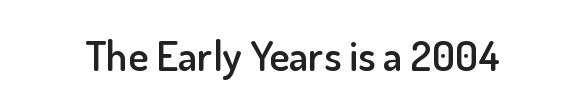
The gaps between neighbouring characters are ordinary and unremarkable. Letters rest on an invisible, unmarked baseline. A typesetter would mark this as roman, not italic. Classification — sans serif. Note the varied advance widths — an 'i' is clearly narrower than an 'm'.
